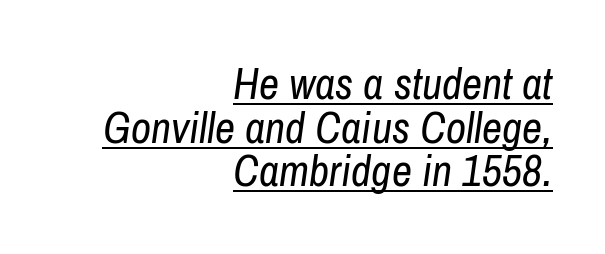
Line ends are locked; line starts wander. Observe the lean: these are italic letterforms. A typesetter would call this proportional, since set widths differ per character. What stands out about the letter spacing? Nothing — it is the standard amount. The rendered words wear a rule along their underside. This block would grow much taller if given ordinary leading; it's compressed now.
